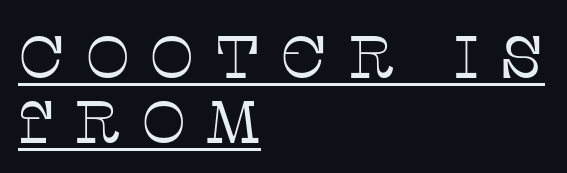
The image shows 60 px thin serif type, upright; set left-aligned, tight line spacing (1.08x), unusually wide letter spacing (+0.32 em), underlined; low stroke contrast and a large x-height.
